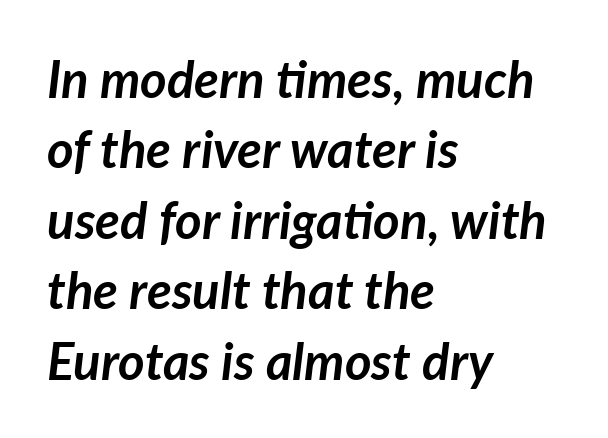
Q: Is the text bold? A: Yes.
Q: Is the text italic (slanted)? A: Yes, it leans right by about 7 degrees.
Q: Is the text underlined? A: No.
Q: How is the paragraph aligned? A: Left-aligned.
Q: Is the spacing between letters normal or unusually wide? A: Normal.
Q: Is the spacing between lines tight, normal or loose? A: Normal.
Q: Width (condensed, normal, or wide)? A: Normal.
Q: Stroke contrast? A: Low.
Q: x-height? A: Medium.
Q: Monospaced? A: No.
